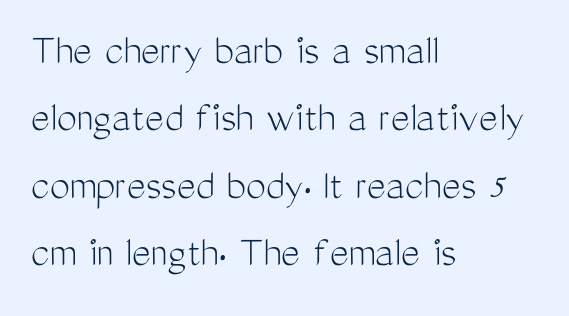
Q: Is the text bold? A: No.
Q: Is the text italic (slanted)? A: No, it is upright.
Q: Is the typeface a serif or a sans-serif typeface? A: Sans-serif.
Q: Is the text underlined? A: No.
Q: How is the paragraph aligned? A: Left-aligned.
Q: Is the spacing between letters normal or unusually wide? A: Normal.
Q: Is the spacing between lines tight, normal or loose? A: Normal.
Q: Width (condensed, normal, or wide)? A: Condensed.
Q: Stroke contrast? A: Medium.
Q: x-height? A: Medium.
Q: Monospaced? A: No.
